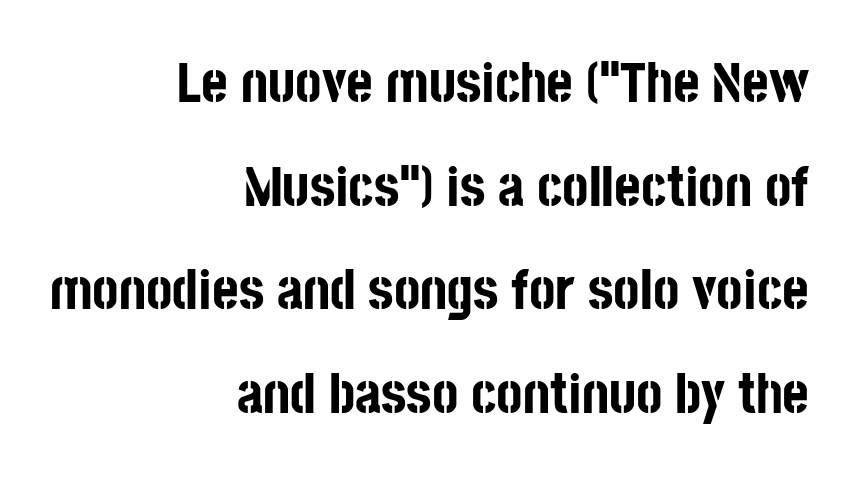
{"serif": "no", "italic": "no", "bold": "yes", "weight": "bold", "width": "condensed", "stroke_contrast": "low", "x_height": "large", "monospaced": "no", "underline": "no", "align": "right", "line_spacing_ratio": 1.82, "letter_spacing": "normal", "letter_spacing_em": 0.0, "glyph_px": 57}
